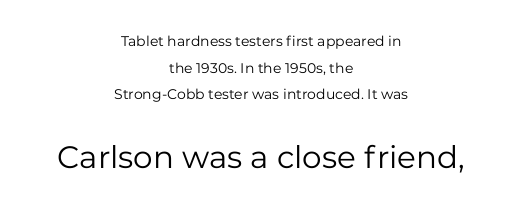
Q: Is the text bold? A: No.
Q: Is the text italic (slanted)? A: No, it is upright.
Q: Is the typeface a serif or a sans-serif typeface? A: Sans-serif.
Q: Is the text underlined? A: No.
Q: How is the paragraph aligned? A: Centered.
Q: Is the spacing between letters normal or unusually wide? A: Normal.
Q: Is the spacing between lines tight, normal or loose? A: Loose.
Q: Which block of text is set in a larger size, the first (top) or the second (bottom)? A: The second (bottom) one.
Q: Width (condensed, normal, or wide)? A: Normal.
Q: Stroke contrast? A: Low.
Q: x-height? A: Medium.
Q: Monospaced? A: No.
